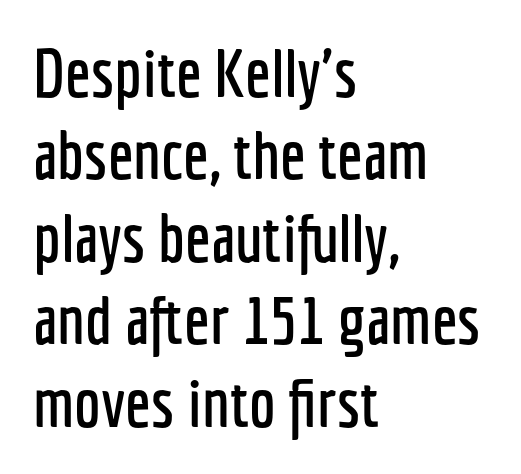
The image shows 67 px condensed sans-serif type, upright; set left-aligned, line spacing 1.23x, normal letter spacing, not underlined; low stroke contrast and a medium x-height.
